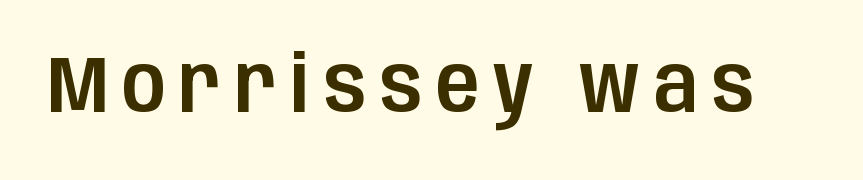
The image shows 80 px condensed sans-serif type, upright; set not underlined; low stroke contrast and a large x-height.
